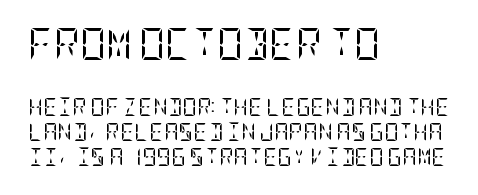
Tracking value appears to be zero — textbook default spacing. The paragraph shown leans on its left margin. The specimen omits any rule beneath the text block's lines. Is there any slant? The stems are plumb. The initial chunk of copy outweighs the following chunk in type size.
